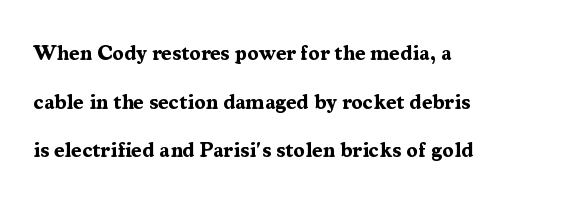
{"italic": "no", "bold": "yes", "underline": "no", "align": "left", "line_spacing": "loose", "line_spacing_ratio": 2.31, "letter_spacing": "normal", "letter_spacing_em": 0.0, "glyph_px": 21}
